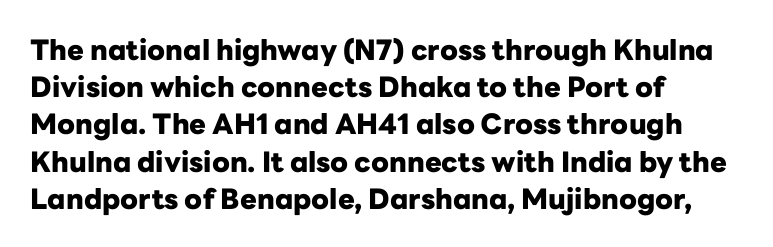
The rendering uses natural spacing where letterforms have individual widths. Characters follow at the spacing the type designer built in. Leading: standard. Descender tails drop into unmarked territory. Unlike italic type, these characters show no tilt at all. Grotesque or geometric, the face here clearly has no serifs.
